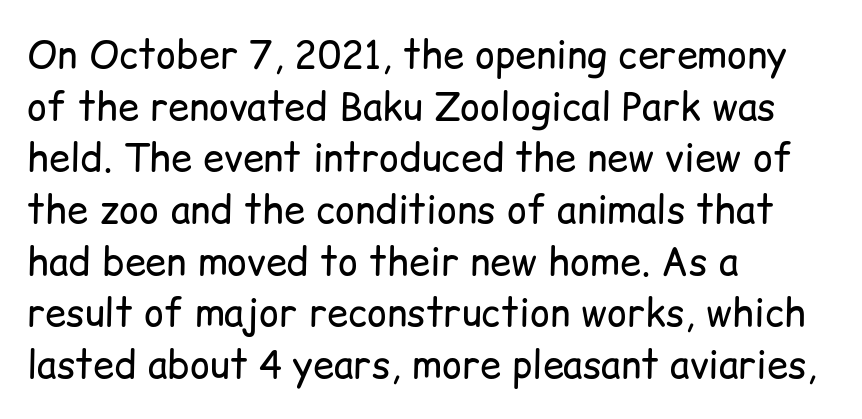
The image shows 38 px regular-weight sans-serif type, upright; set left-aligned, normal line spacing (1.36x), normal letter spacing, not underlined; low stroke contrast and a medium x-height.
